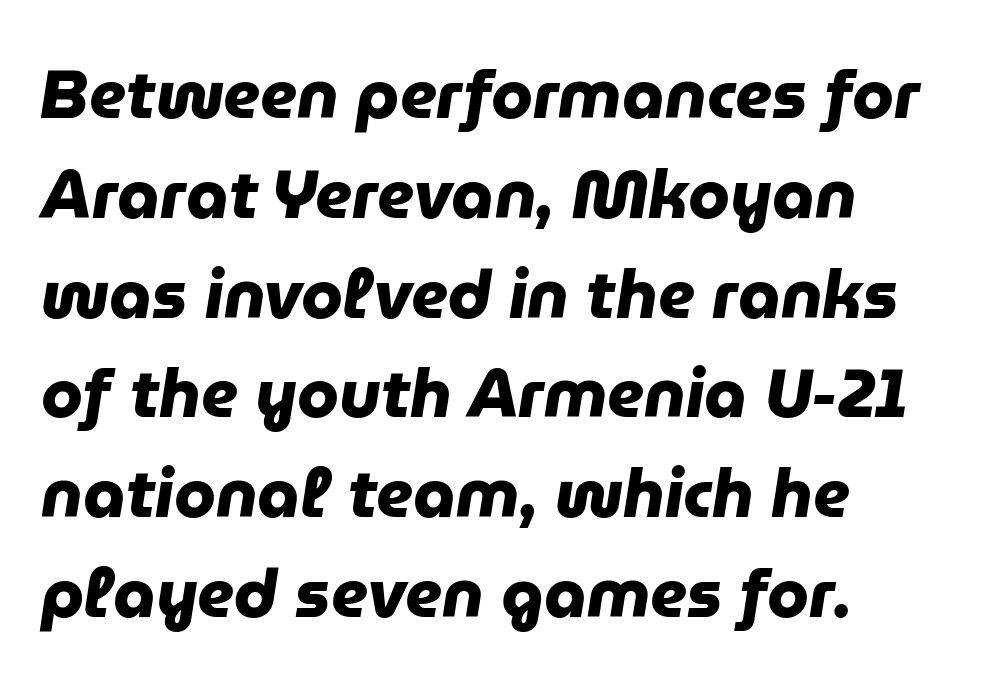
{"serif": "no", "bold": "yes", "weight": "heavy", "width": "normal", "stroke_contrast": "low", "x_height": "medium", "monospaced": "no", "underline": "no", "align": "left", "line_spacing": "normal", "line_spacing_ratio": 1.49, "letter_spacing": "normal", "letter_spacing_em": 0.0, "glyph_px": 67}
